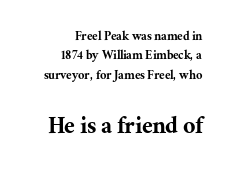
{"italic": "no", "underline": "no", "align": "right", "line_spacing": "normal", "line_spacing_ratio": 1.38, "letter_spacing": "normal", "letter_spacing_em": 0.0, "larger_block": "second", "size_ratio": 1.93, "glyph_px": 27}
